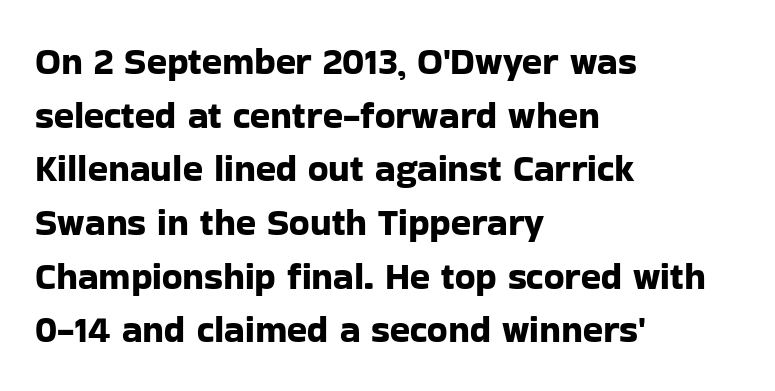
Honestly, the row spacing looks completely unremarkable. These lines are rendered in a variable-pitch font. Nope, not italic — everything's standing straight. Caption: standard tracking, unaltered. Compared with a centered layout, this one pins lines to the left instead. The glyphs in this specimen are sans serif.
